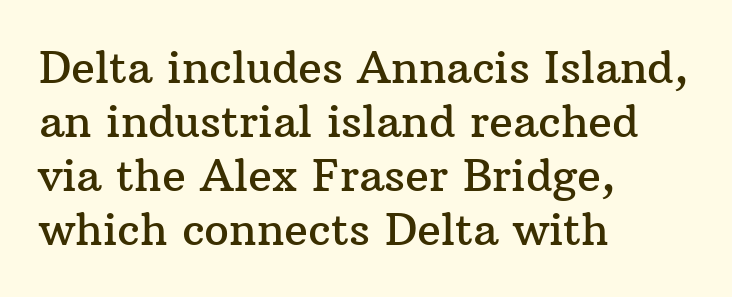
Descenders are the only things crossing below the line. Think of a printed novel: that variable character pitch is what you see here. Line beginnings align vertically; line endings do not. The gaps between neighbouring characters are ordinary and unremarkable. Each letter's strokes conclude with small projecting serifs. When letters stand straight like this, we call the style roman or upright.
